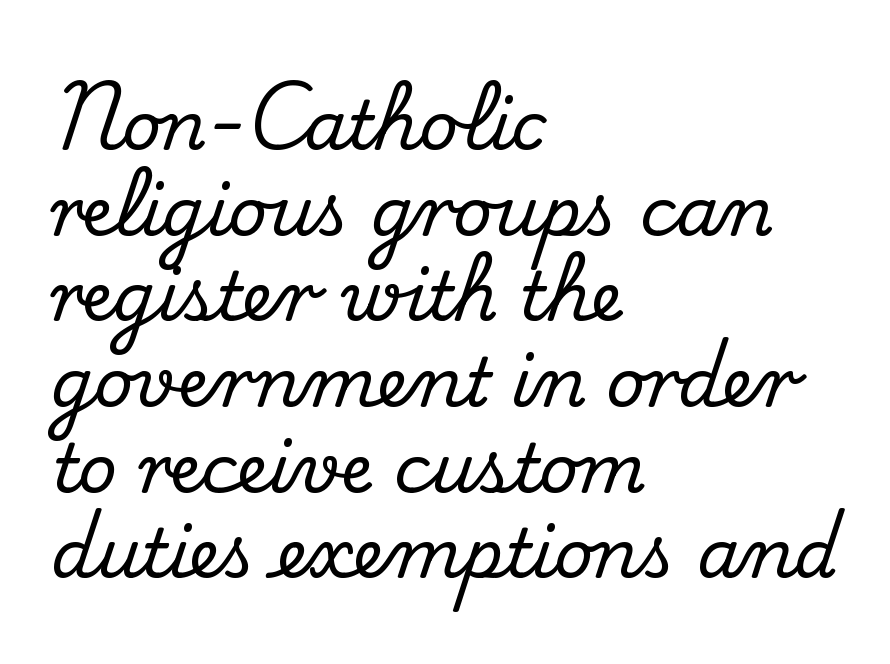
Students, note that the glyphs here touch the page at normal intervals. This sample keeps an unexceptional amount of space between lines. Layout note: lines flush left. Does the type have serifs? Yes, each stem ends in a small foot.
